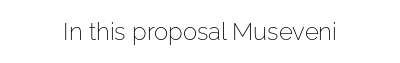
Q: Is the text bold? A: No.
Q: Is the text italic (slanted)? A: No, it is upright.
Q: Is the text underlined? A: No.
Q: How is the paragraph aligned? A: Centered.
Q: Is the spacing between letters normal or unusually wide? A: Normal.
